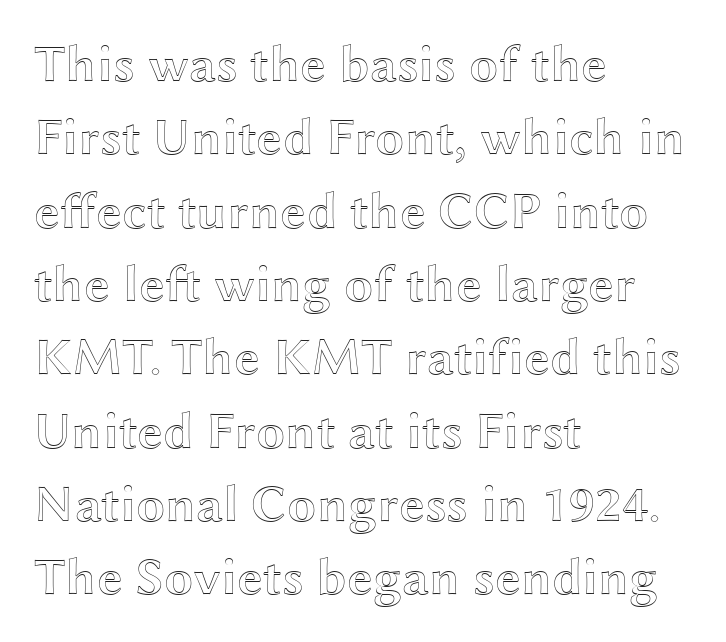
The type is set solid horizontally, with unmodified tracking. Where is the straight margin? On the left. Line spacing here is normal. Rule under the text: the space is simply empty.
